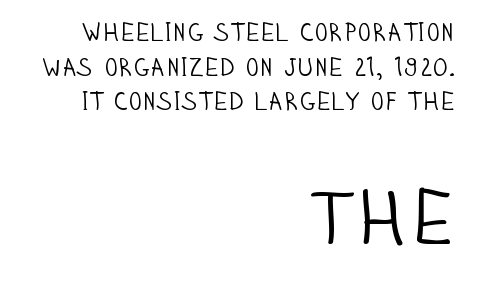
Serifs: no, the terminals of the letterforms are clean. The specimen reads as upright at a glance. The passage is arranged like a letterhead date or caption credit — flush right. The typeface has the unassuming heft of standard copy or less. The designer left line spacing at the default. The string is rendered with underlining switched off.
